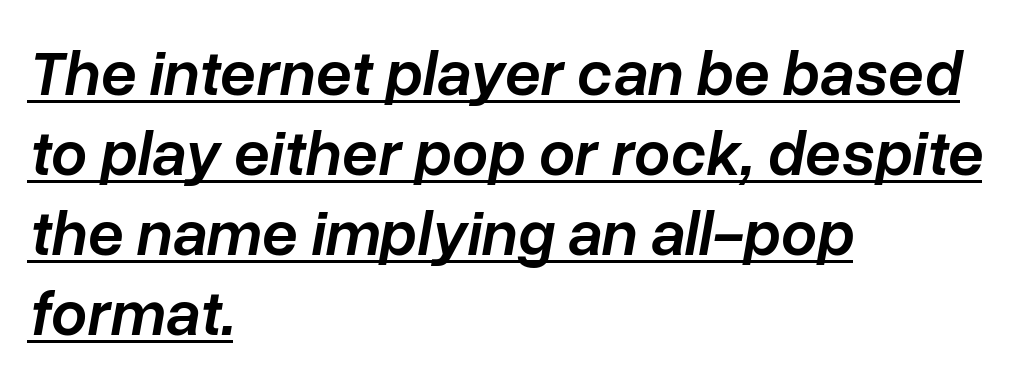
The image shows 64 px semibold type, italic (leaning right); set left-aligned, normal line spacing (1.25x), normal letter spacing, underlined; low stroke contrast and a medium x-height.
